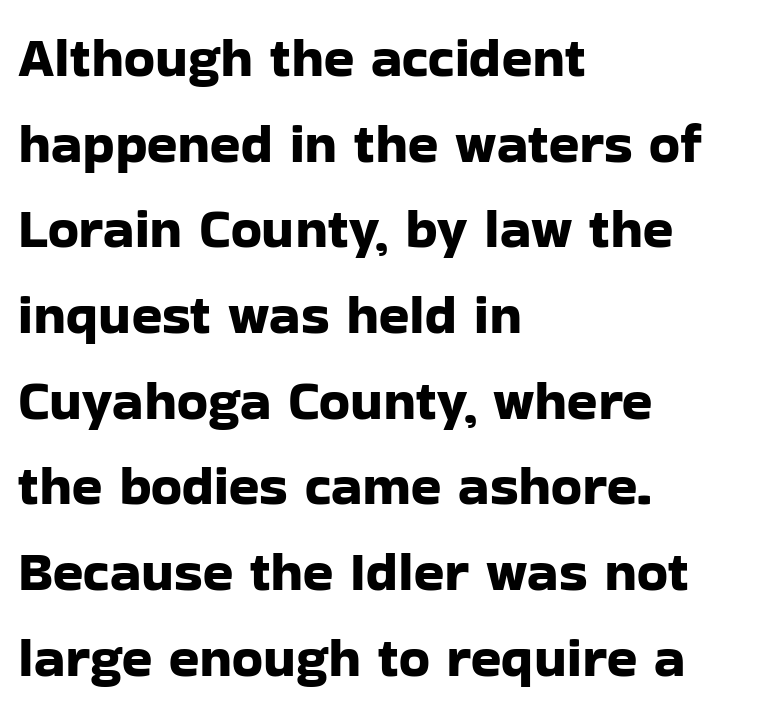
Q: Is the text italic (slanted)? A: No, it is upright.
Q: Is the typeface a serif or a sans-serif typeface? A: Sans-serif.
Q: Is the text underlined? A: No.
Q: How is the paragraph aligned? A: Left-aligned.
Q: Is the spacing between letters normal or unusually wide? A: Normal.
Q: Is the spacing between lines tight, normal or loose? A: Normal.
Q: Width (condensed, normal, or wide)? A: Normal.
Q: Stroke contrast? A: Low.
Q: x-height? A: Medium.
Q: Monospaced? A: No.
